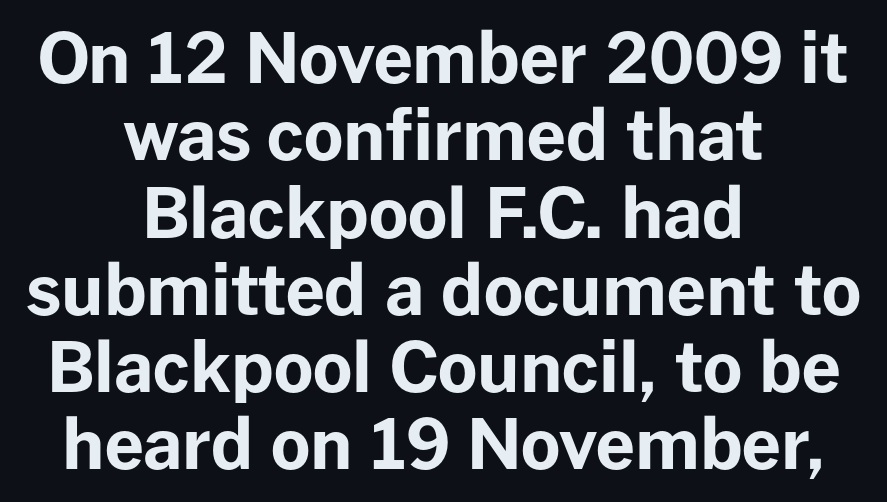
Q: Is the text bold? A: Yes.
Q: Is the text italic (slanted)? A: No, it is upright.
Q: Is the typeface a serif or a sans-serif typeface? A: Sans-serif.
Q: Is the text underlined? A: No.
Q: How is the paragraph aligned? A: Centered.
Q: Is the spacing between letters normal or unusually wide? A: Normal.
Q: Is the spacing between lines tight, normal or loose? A: Tight.
Q: Width (condensed, normal, or wide)? A: Normal.
Q: Stroke contrast? A: Low.
Q: x-height? A: Medium.
Q: Monospaced? A: No.
